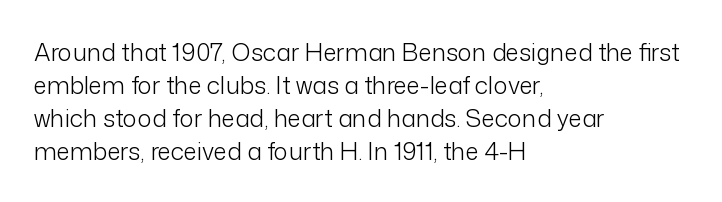
The image shows 24 px text type, upright; set left-aligned, normal line spacing (1.37x), normal letter spacing, not underlined.
